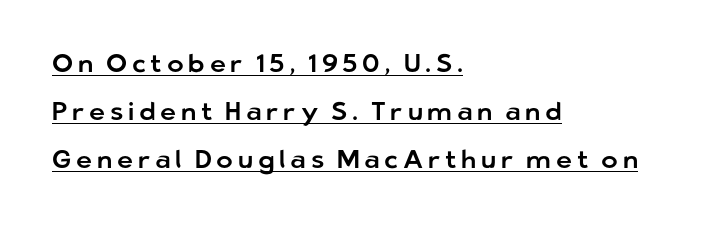
Q: Is the text italic (slanted)? A: No, it is upright.
Q: Is the text underlined? A: Yes.
Q: How is the paragraph aligned? A: Left-aligned.
Q: Is the spacing between lines tight, normal or loose? A: Loose.
